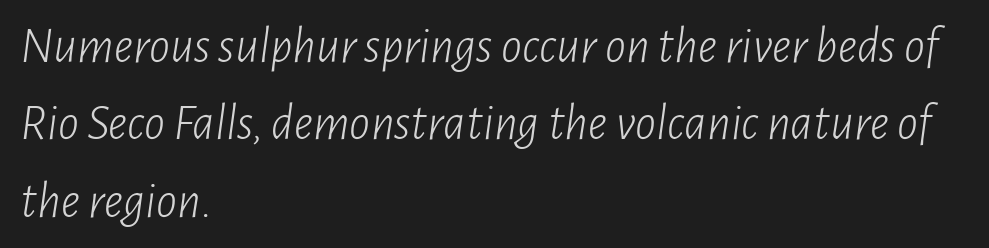
Bare-footed words on every line. Would a proofreader flag this as italicized? Yes. Is the stroke heavy? The answer is a plain regular-or-lighter. The line-height multiplier appears to be the usual default. Characters follow at the spacing the type designer built in. Is the block centered? No — it sits flush against the left margin.
